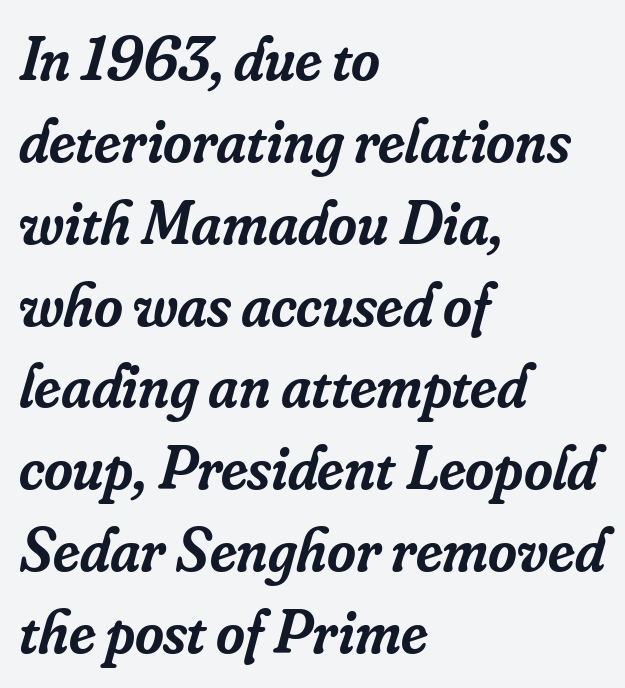
The image shows 62 px semibold serif type, italic (leaning right); set left-aligned, normal line spacing (1.32x), normal letter spacing, not underlined; low stroke contrast and a small x-height.
